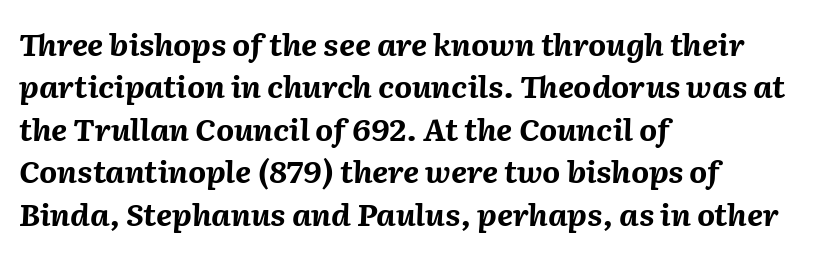
Here the designer chose a conventional face with non-uniform glyph widths. The tracking reads as untouched default to a designer's eye. The lettering tilts uniformly, giving the passage an italic look. The rendering anchors every line to the left-hand side. This sample keeps an unexceptional amount of space between lines.
